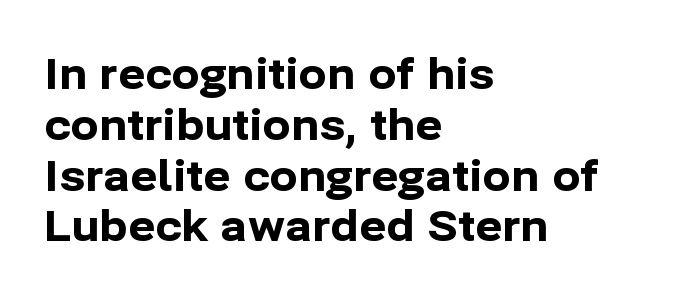
The image shows 42 px bold sans-serif type, upright; set left-aligned, line spacing 1.21x, normal letter spacing, not underlined; low stroke contrast and a medium x-height.
